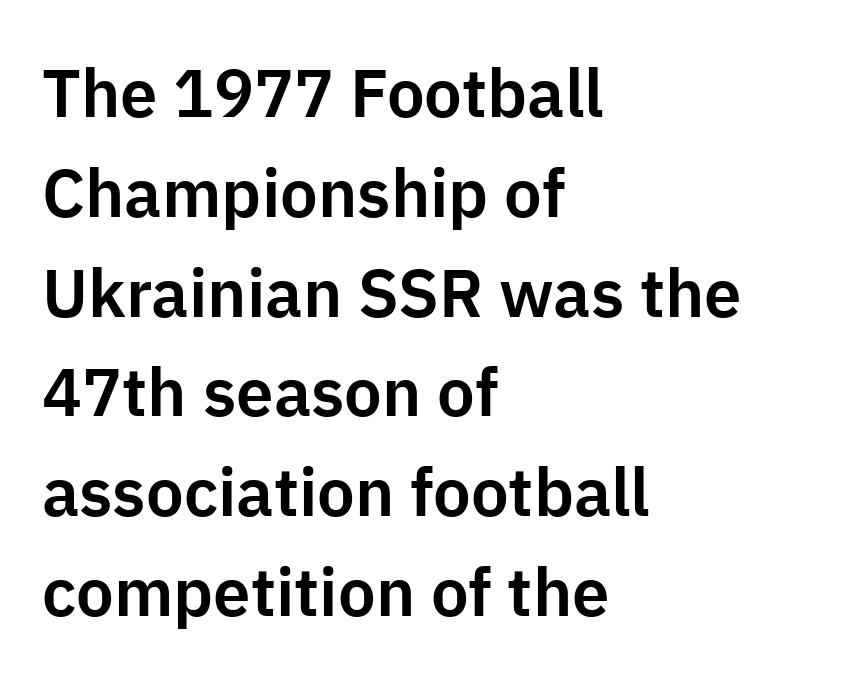
{"serif": "no", "italic": "no", "width": "normal", "stroke_contrast": "low", "x_height": "medium", "monospaced": "no", "underline": "no", "align": "left", "line_spacing": "normal", "line_spacing_ratio": 1.49, "letter_spacing": "normal", "letter_spacing_em": 0.0, "glyph_px": 67}
